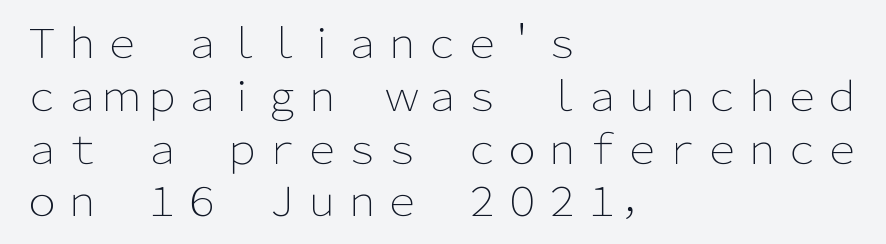
The image shows 40 px light sans-serif type, upright; set left-aligned, normal line spacing (1.32x), normal letter spacing, not underlined; low stroke contrast and a medium x-height.
